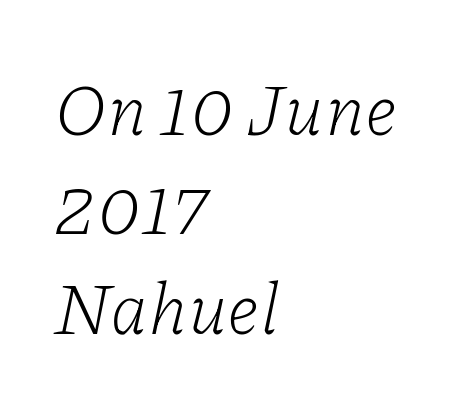
{"serif": "yes", "italic": "yes", "lean": "right", "slant_degrees": 11, "bold": "no", "weight": "light", "width": "normal", "stroke_contrast": "low", "x_height": "medium", "monospaced": "no", "underline": "no", "align": "left", "line_spacing": "normal", "line_spacing_ratio": 1.36, "letter_spacing": "normal", "letter_spacing_em": 0.0, "glyph_px": 73}
